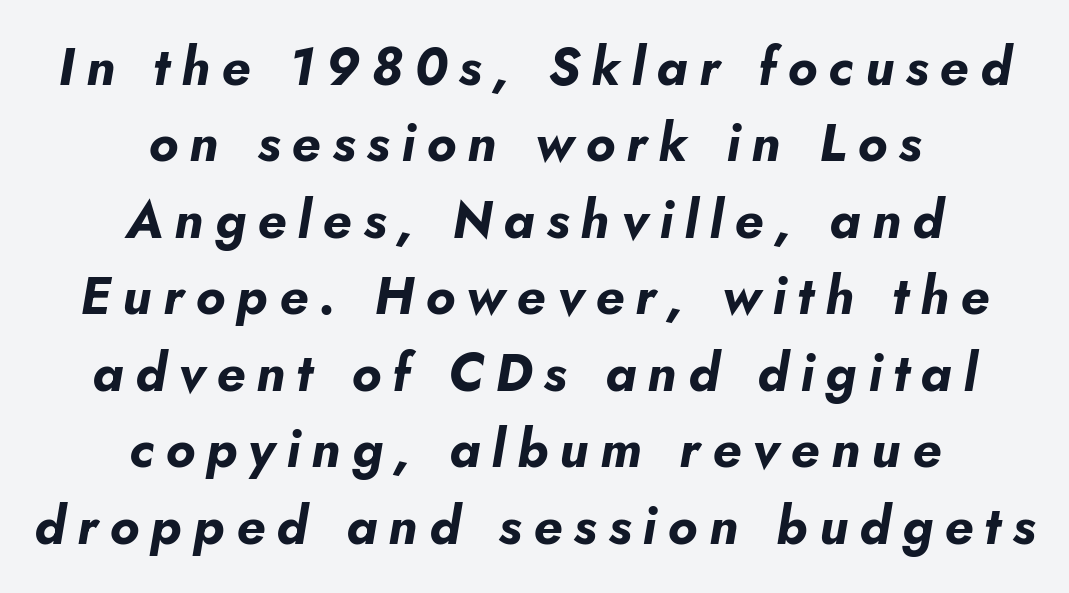
Q: Is the text bold? A: Yes.
Q: Is the text italic (slanted)? A: Yes, it leans right by about 5 degrees.
Q: Is the text underlined? A: No.
Q: How is the paragraph aligned? A: Centered.
Q: Is the spacing between letters normal or unusually wide? A: Unusually wide.
Q: Is the spacing between lines tight, normal or loose? A: Normal.
Q: Width (condensed, normal, or wide)? A: Normal.
Q: Stroke contrast? A: Low.
Q: x-height? A: Small.
Q: Monospaced? A: No.
